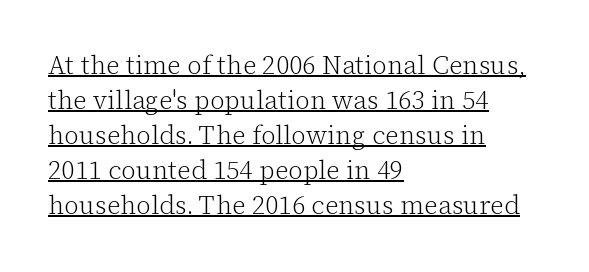
If you measured baseline to baseline, you'd find a middling distance. A continuous stroke trails under the words, as in a hyperlink. This rendering uses left alignment, leaving the right contour irregular. Posture: upright roman. This reads as an unemphasized weight, regular at the heaviest.
